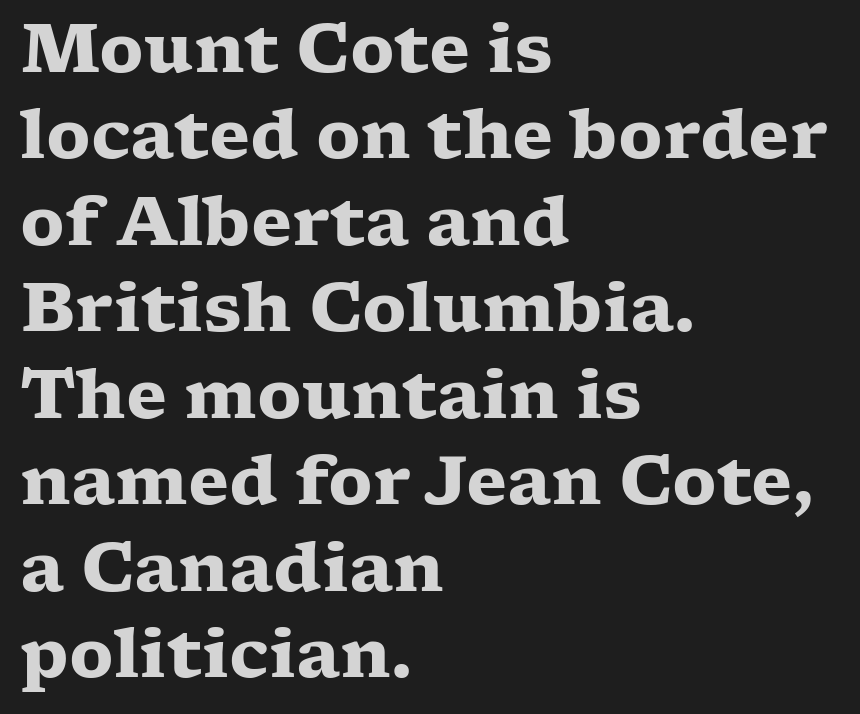
Q: Is the text bold? A: Yes.
Q: Is the text italic (slanted)? A: No, it is upright.
Q: Is the typeface a serif or a sans-serif typeface? A: Serif.
Q: Is the text underlined? A: No.
Q: How is the paragraph aligned? A: Left-aligned.
Q: Is the spacing between letters normal or unusually wide? A: Normal.
Q: Is the spacing between lines tight, normal or loose? A: Normal.
Q: Width (condensed, normal, or wide)? A: Wide.
Q: Stroke contrast? A: Low.
Q: x-height? A: Medium.
Q: Monospaced? A: No.
